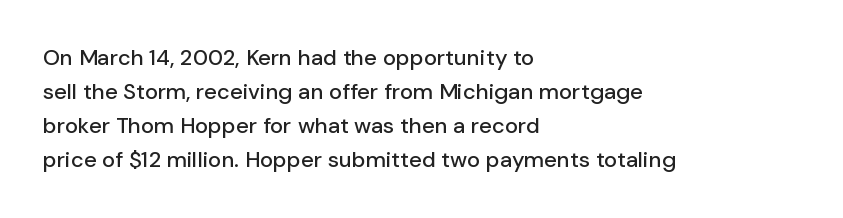
Students, observe: this is what conventionally led text looks like. This sample uses an upright cut, with every glyph sitting square on the baseline. A clean baseline with only descenders dipping below it. Each word holds together tightly as a unit, with standard inter-letter gaps.
